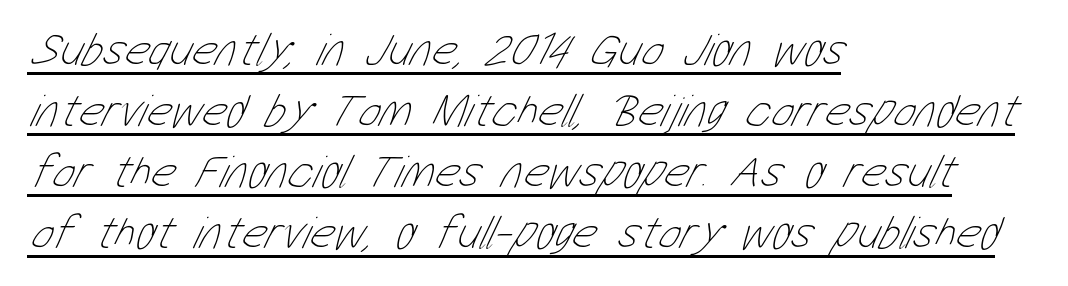
In designer terms, the underline attribute is active on this setting. The letterforms sit shoulder to shoulder at normal distance. Character widths vary here, with narrow letters taking less room than wide ones. No heavy texture on the line: the type isn't bold.
